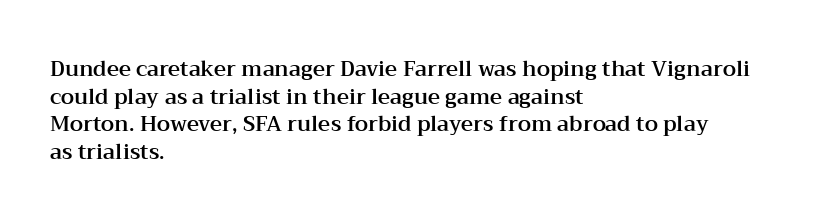
{"italic": "no", "underline": "no", "align": "left", "line_spacing": "normal", "line_spacing_ratio": 1.32, "letter_spacing": "normal", "letter_spacing_em": 0.0, "glyph_px": 21}
